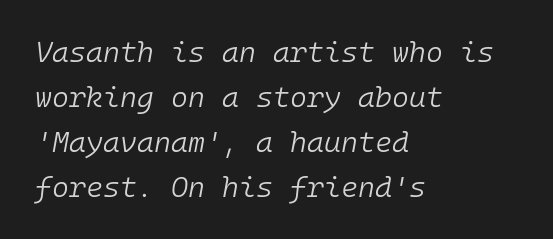
Typeset ragged right — the left edge is the straight one. The letters march in equal steps, a hallmark of fixed-pitch type. Would a proofreader flag this as italicized? Yes. Glance below the letters and you will spot only blank space.
